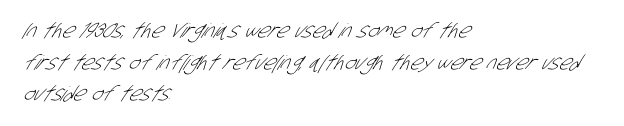
The image shows 20 px text type; set left-aligned, normal line spacing (1.58x), normal letter spacing, not underlined.
